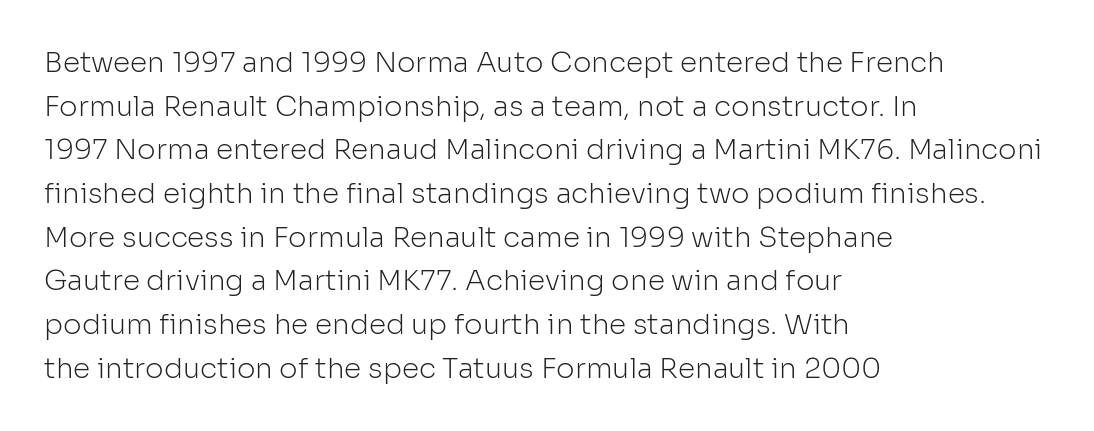
Whoever set this chose a conventional vertical rhythm. These lines are composed in type without serifs. Here the designer chose a conventional face with non-uniform glyph widths. The paragraph shown leans on its left margin. Plain, unruled lines of type. Ascenders rise straight up at ninety degrees.
